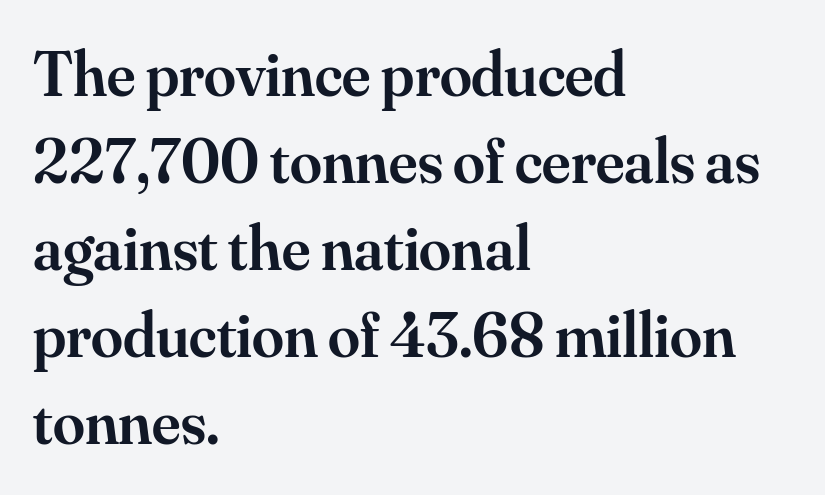
The image shows 64 px semibold serif type, upright; set left-aligned, normal line spacing (1.36x), normal letter spacing, not underlined; medium stroke contrast and a small x-height.
